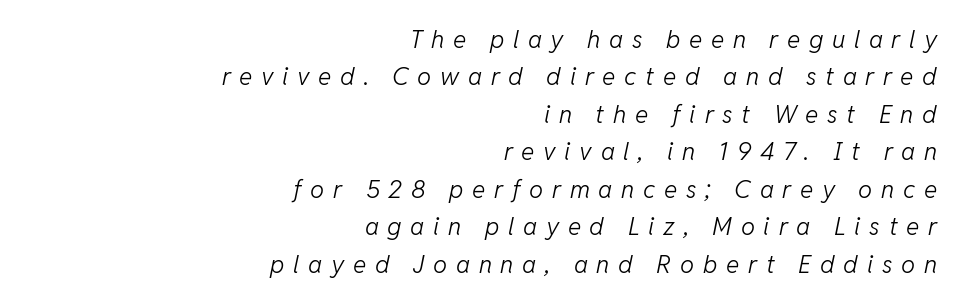
Summary of vertical rhythm: regular, with standard interline spacing. Stem width sits at or under what a default text font uses. Is the type slanted? Yes — the strokes lean at a clear angle. The letterforms stand isolated, each surrounded by extra space.
